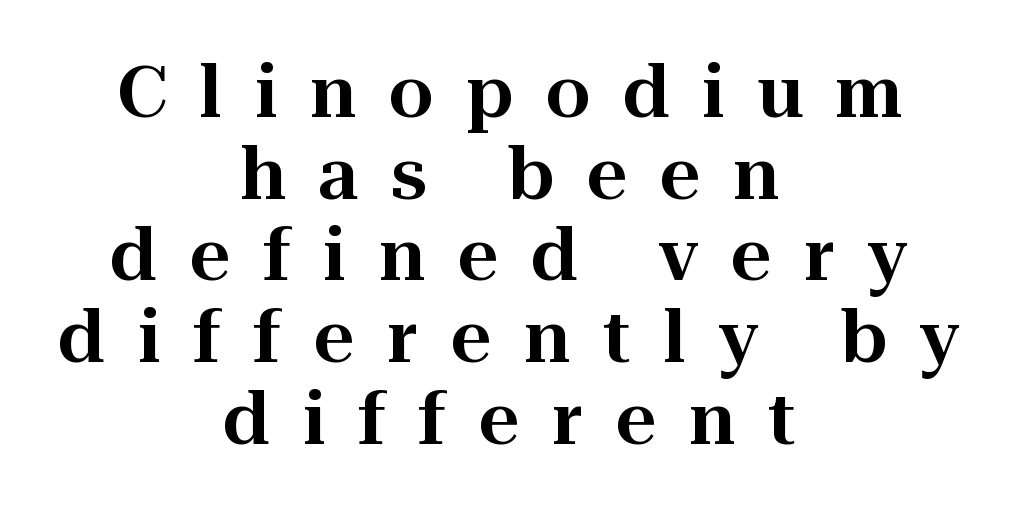
{"serif": "yes", "italic": "no", "width": "normal", "stroke_contrast": "high", "x_height": "medium", "monospaced": "no", "underline": "no", "align": "center", "line_spacing": "tight", "line_spacing_ratio": 1.15, "letter_spacing": "wide", "letter_spacing_em": 0.46, "glyph_px": 71}
